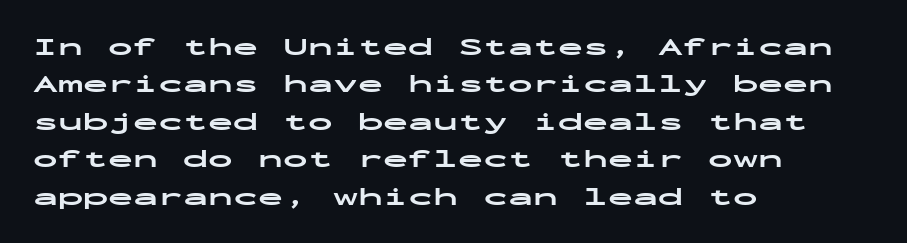
Baseline-to-baseline distance is the conventional proportion of letter height. The typesetter chose a ragged-right arrangement here. The zone under the glyphs is completely vacant. Typesetter's note: full bold, strokes at maximum text heaviness. In terms of posture, this sample is upright. The horizontal fit of the characters is conventional and even.
